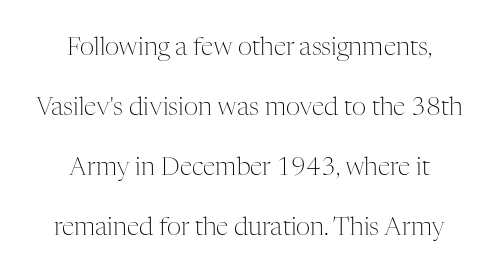
Q: Is the text bold? A: No.
Q: Is the text italic (slanted)? A: No, it is upright.
Q: Is the text underlined? A: No.
Q: How is the paragraph aligned? A: Centered.
Q: Is the spacing between letters normal or unusually wide? A: Normal.
Q: Is the spacing between lines tight, normal or loose? A: Loose.
